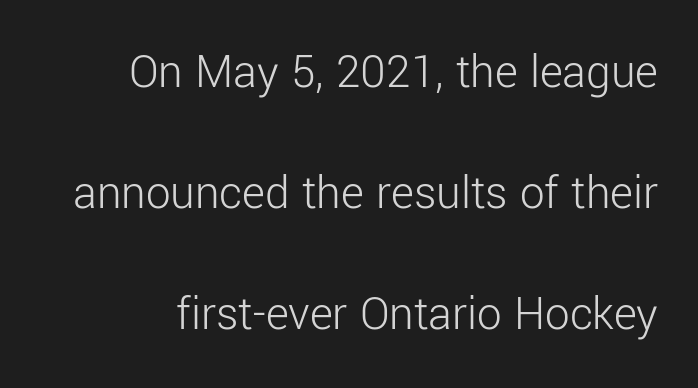
The image shows 49 px light sans-serif type, upright; set loose line spacing (2.47x), normal letter spacing, not underlined; low stroke contrast and a medium x-height.
